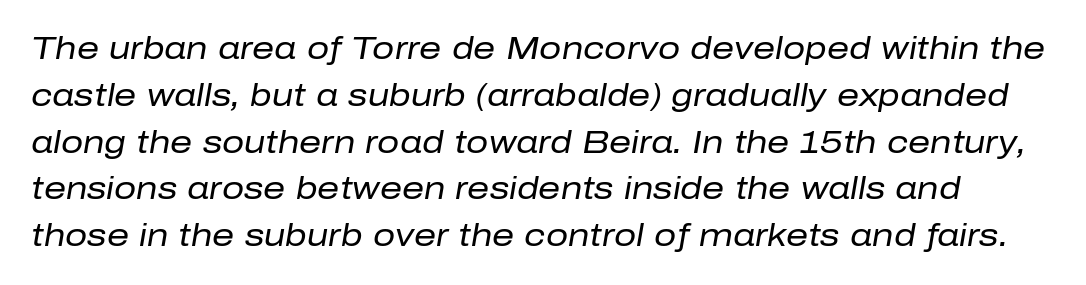
Q: Is the text bold? A: No.
Q: Is the text italic (slanted)? A: Yes, it leans right by about 10 degrees.
Q: Is the text underlined? A: No.
Q: Is the spacing between letters normal or unusually wide? A: Normal.
Q: Is the spacing between lines tight, normal or loose? A: Normal.
Q: Width (condensed, normal, or wide)? A: Normal.
Q: Stroke contrast? A: Low.
Q: x-height? A: Medium.
Q: Monospaced? A: No.
